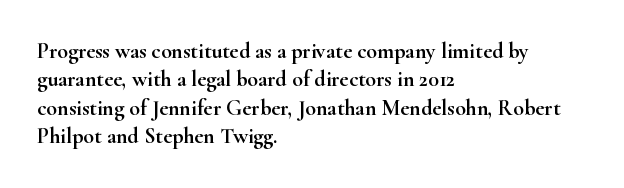
{"italic": "no", "underline": "no", "align": "left", "line_spacing": "normal", "line_spacing_ratio": 1.29, "letter_spacing": "normal", "letter_spacing_em": 0.0, "glyph_px": 22}
